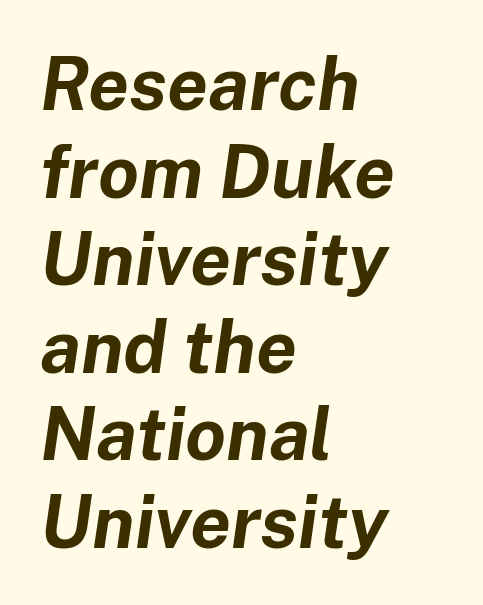
The image shows 73 px bold type, italic (leaning right); set left-aligned, line spacing 1.2x, normal letter spacing, not underlined; low stroke contrast and a medium x-height.
